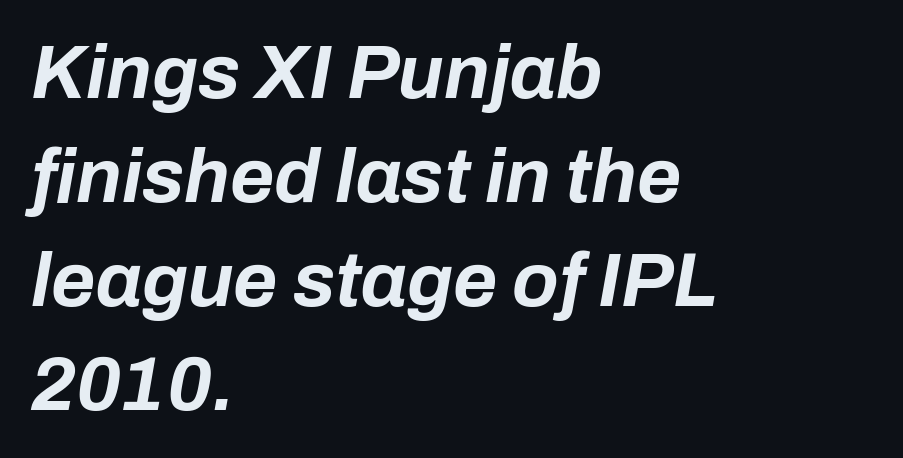
Compared with ordinary roman type, these characters are visibly tilted. Each word holds together tightly as a unit, with standard inter-letter gaps. Descenders hang freely into open space. Short and long lines alike share a common starting point at left. As a designer I'd log this as weight 700, bold. You could not count columns in this text — the font is proportionally spaced.
